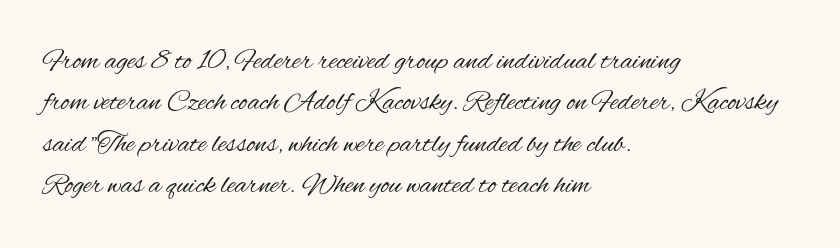
The image shows 29 px regular-weight, condensed sans-serif type; set left-aligned, normal line spacing (1.43x), normal letter spacing, not underlined; medium stroke contrast and a small x-height.
